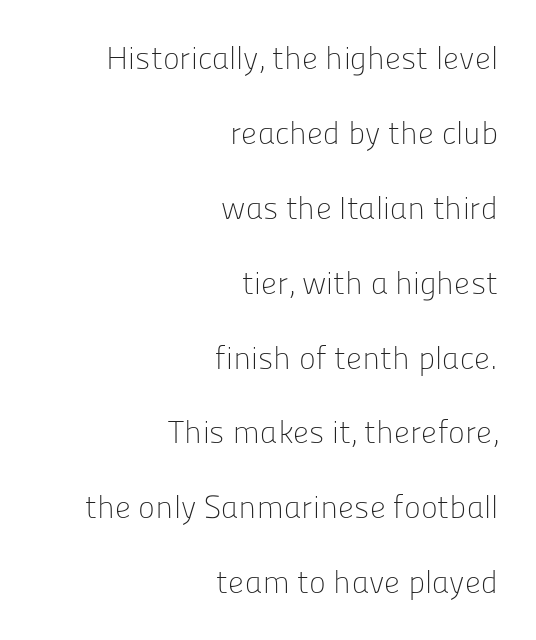
Q: Is the text bold? A: No.
Q: Is the text italic (slanted)? A: No, it is upright.
Q: Is the typeface a serif or a sans-serif typeface? A: Sans-serif.
Q: Is the text underlined? A: No.
Q: How is the paragraph aligned? A: Right-aligned.
Q: Is the spacing between letters normal or unusually wide? A: Normal.
Q: Is the spacing between lines tight, normal or loose? A: Loose.
Q: Width (condensed, normal, or wide)? A: Normal.
Q: Stroke contrast? A: Low.
Q: x-height? A: Medium.
Q: Monospaced? A: No.
